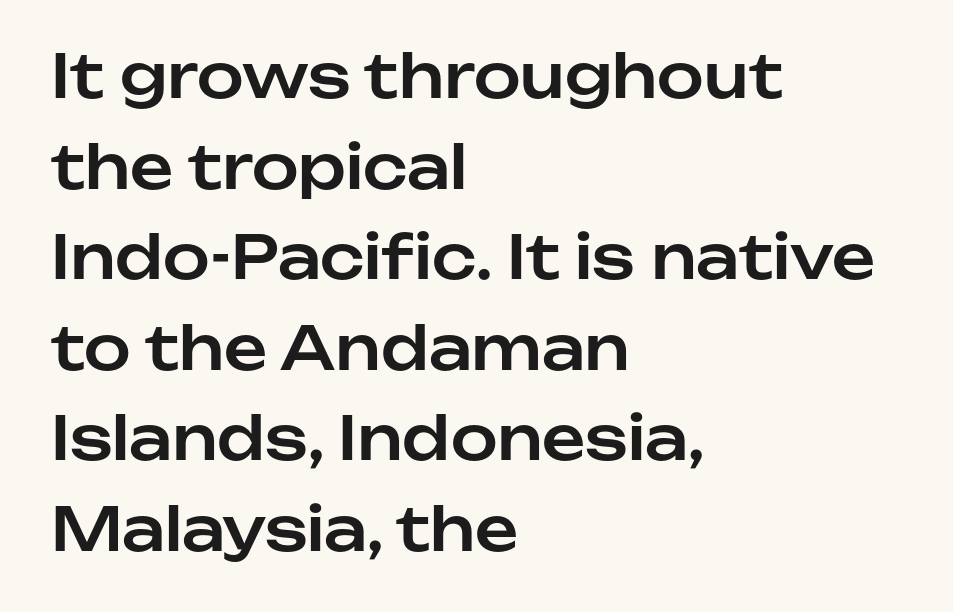
The image shows 60 px sans-serif type, upright; set left-aligned, normal line spacing (1.51x), normal letter spacing, not underlined; low stroke contrast and a medium x-height.
